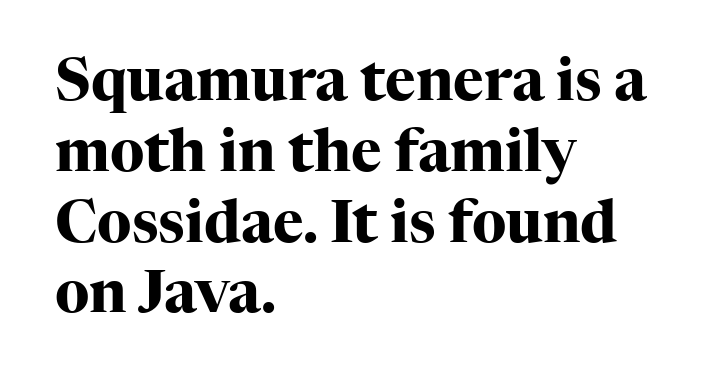
Is this a fixed-width face? No — the glyphs have proportional, varying widths. This sample uses a serif face. Default kerning and tracking; the words read as compact shapes. A bare baseline throughout the passage.
